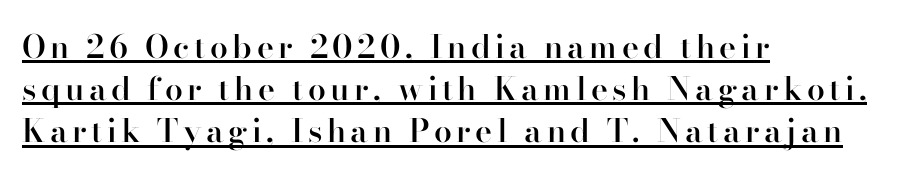
Q: Is the text bold? A: Semi-bold.
Q: Is the text italic (slanted)? A: No, it is upright.
Q: Is the typeface a serif or a sans-serif typeface? A: Serif.
Q: Is the text underlined? A: Yes.
Q: How is the paragraph aligned? A: Left-aligned.
Q: Is the spacing between lines tight, normal or loose? A: Normal.
Q: Width (condensed, normal, or wide)? A: Normal.
Q: Stroke contrast? A: High.
Q: x-height? A: Small.
Q: Monospaced? A: No.
